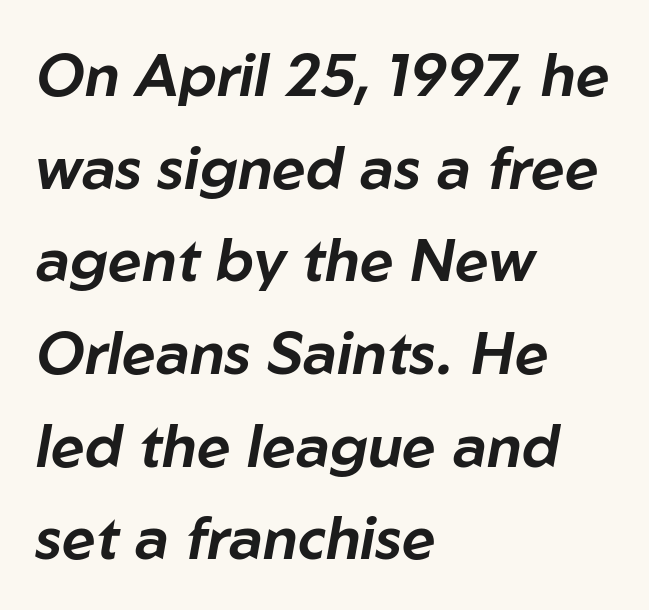
Q: Is the text italic (slanted)? A: Yes, it leans right by about 10 degrees.
Q: Is the text underlined? A: No.
Q: How is the paragraph aligned? A: Left-aligned.
Q: Is the spacing between letters normal or unusually wide? A: Normal.
Q: Is the spacing between lines tight, normal or loose? A: Normal.
Q: Width (condensed, normal, or wide)? A: Normal.
Q: Stroke contrast? A: Low.
Q: x-height? A: Medium.
Q: Monospaced? A: No.
